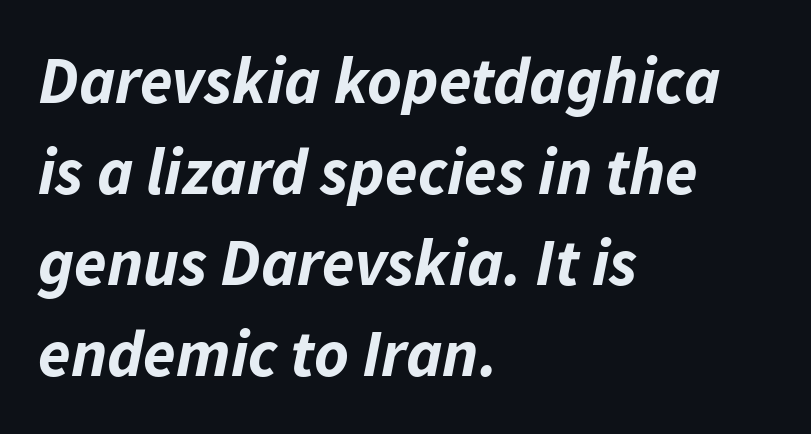
A dark, heavy texture on the line: the type is bold. Tall strokes in this sample are angled rather than plumb. Plain, unruled lines of type. This sample uses plain, unmodified letter spacing. Character widths vary here, with narrow letters taking less room than wide ones. Regarding leading, the lines here are spaced in the standard way.
